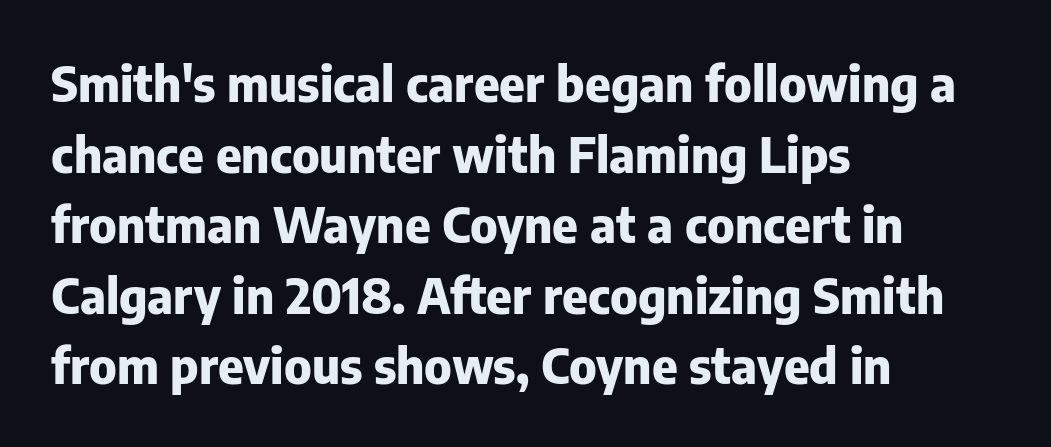
{"serif": "no", "italic": "no", "bold": "yes", "weight": "heavy", "width": "normal", "stroke_contrast": "low", "x_height": "medium", "monospaced": "no", "underline": "no", "align": "left", "line_spacing": "normal", "line_spacing_ratio": 1.44, "letter_spacing": "normal", "letter_spacing_em": 0.0, "glyph_px": 49}
